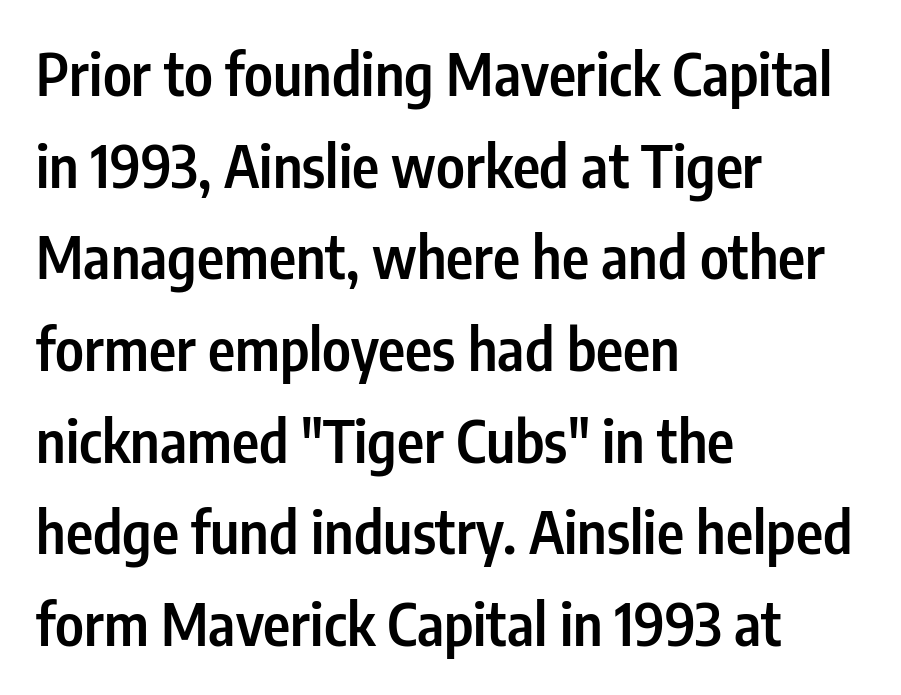
{"serif": "no", "italic": "no", "bold": "semi", "weight": "semibold", "width": "condensed", "stroke_contrast": "low", "x_height": "medium", "monospaced": "no", "underline": "no", "align": "left", "line_spacing": "normal", "line_spacing_ratio": 1.58, "letter_spacing": "normal", "letter_spacing_em": 0.0, "glyph_px": 58}
